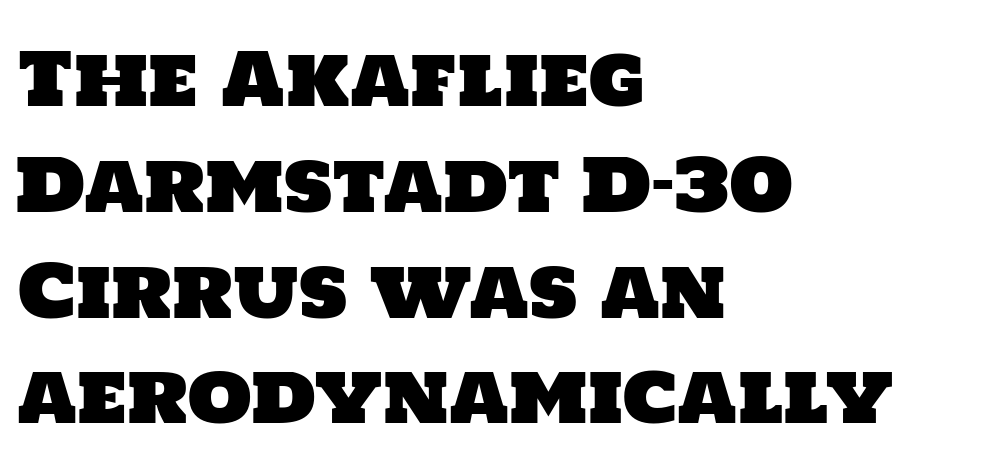
The gap between lines stays unmarked. Typeset ragged right — the left edge is the straight one. Here the designer chose a conventional face with non-uniform glyph widths. Notice how descenders clear the ascenders below comfortably — that's standard leading. No extra tracking has been applied to these lines.
